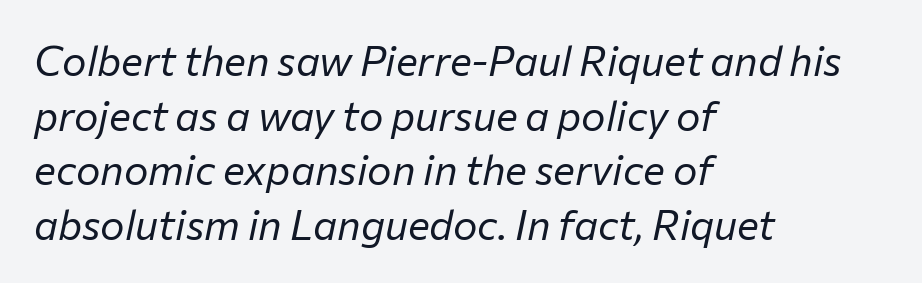
The space directly below the letters is spotless. There is no visible air inserted between adjacent glyphs. Varying glyph widths throughout — classic text-font behaviour. Vertical spacing — default.
